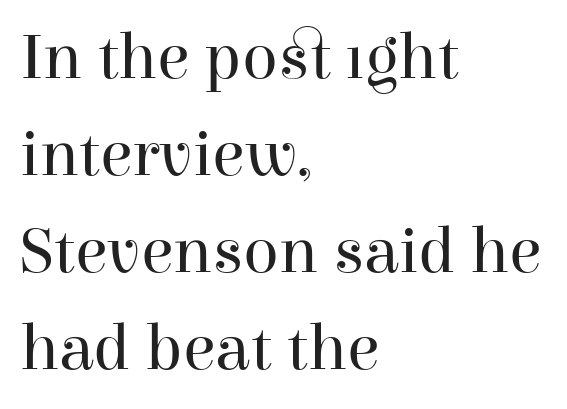
{"serif": "yes", "italic": "no", "bold": "no", "weight": "regular", "width": "normal", "stroke_contrast": "high", "x_height": "medium", "monospaced": "no", "underline": "no", "align": "left", "line_spacing": "normal", "line_spacing_ratio": 1.47, "letter_spacing": "normal", "letter_spacing_em": 0.0, "glyph_px": 66}
